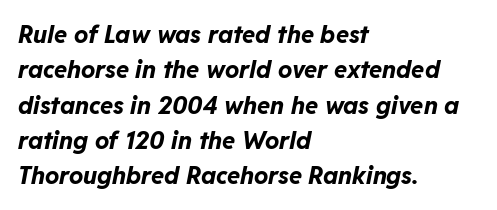
The image shows 24 px bold type, italic (leaning right); set left-aligned, normal line spacing (1.47x), normal letter spacing, not underlined.
